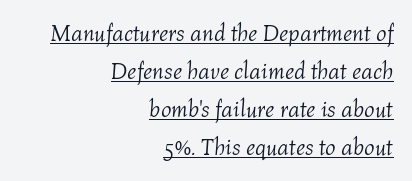
Q: Is the text bold? A: No.
Q: Is the text italic (slanted)? A: Yes, it leans right by about 4 degrees.
Q: Is the text underlined? A: Yes.
Q: How is the paragraph aligned? A: Right-aligned.
Q: Is the spacing between letters normal or unusually wide? A: Normal.
Q: Is the spacing between lines tight, normal or loose? A: Normal.
